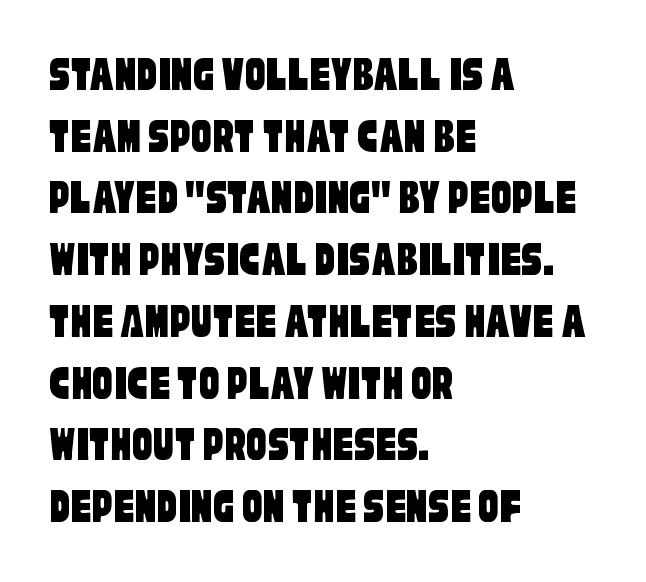
The image shows 51 px condensed sans-serif type; set left-aligned, line spacing 1.21x, normal letter spacing, not underlined; low stroke contrast and a large x-height.
